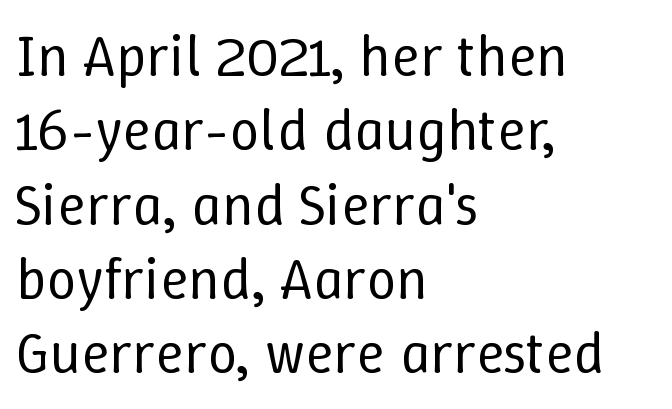
Q: Is the text bold? A: No.
Q: Is the text italic (slanted)? A: No, it is upright.
Q: Is the text underlined? A: No.
Q: How is the paragraph aligned? A: Left-aligned.
Q: Is the spacing between letters normal or unusually wide? A: Normal.
Q: Is the spacing between lines tight, normal or loose? A: Normal.
Q: Width (condensed, normal, or wide)? A: Normal.
Q: Stroke contrast? A: Low.
Q: x-height? A: Medium.
Q: Monospaced? A: No.
